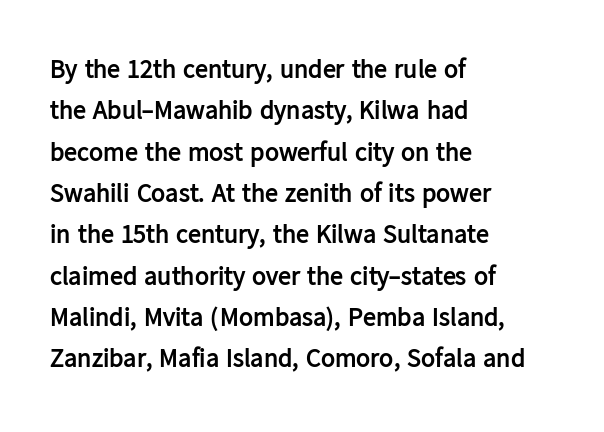
Descenders are the only things crossing below the line. Honestly, the row spacing looks completely unremarkable. The font is running at its bold setting. Inter-character spacing is left at the font's built-in metrics. Vertical strokes here are truly vertical.
